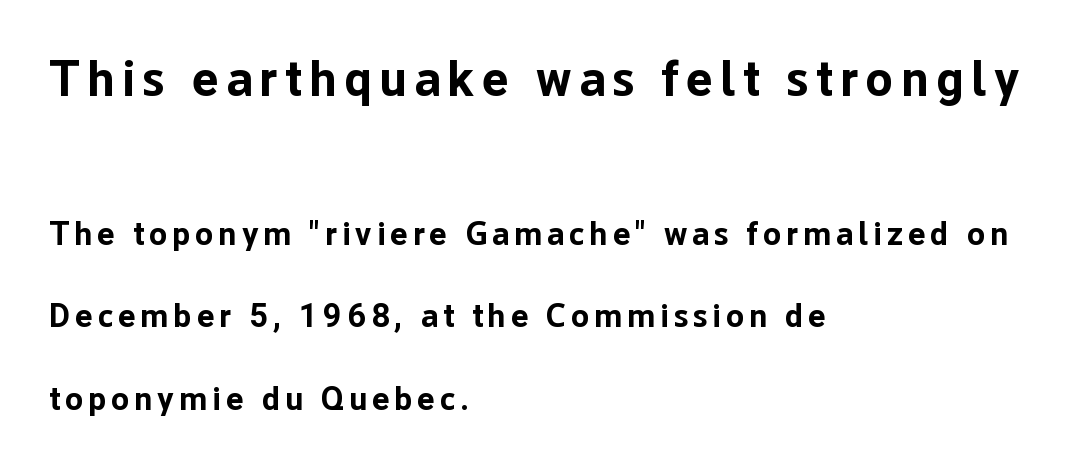
{"serif": "no", "italic": "no", "bold": "yes", "weight": "bold", "width": "normal", "stroke_contrast": "low", "x_height": "medium", "monospaced": "no", "underline": "no", "align": "left", "line_spacing": "loose", "line_spacing_ratio": 2.5, "larger_block": "first", "size_ratio": 1.52, "glyph_px": 50}
